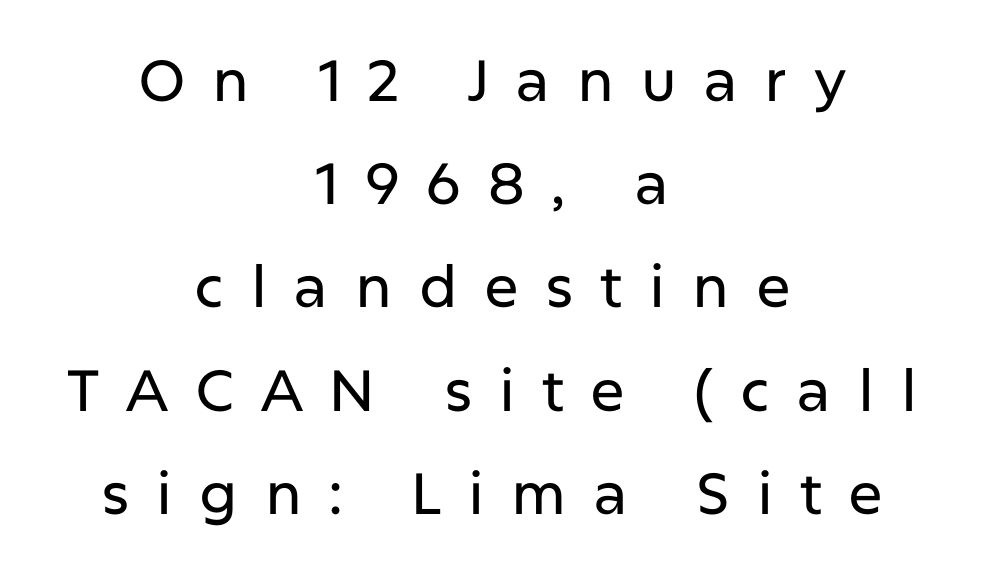
{"serif": "no", "italic": "no", "width": "normal", "stroke_contrast": "low", "x_height": "medium", "monospaced": "no", "underline": "no", "align": "center", "line_spacing_ratio": 1.78, "letter_spacing": "wide", "letter_spacing_em": 0.46, "glyph_px": 58}
